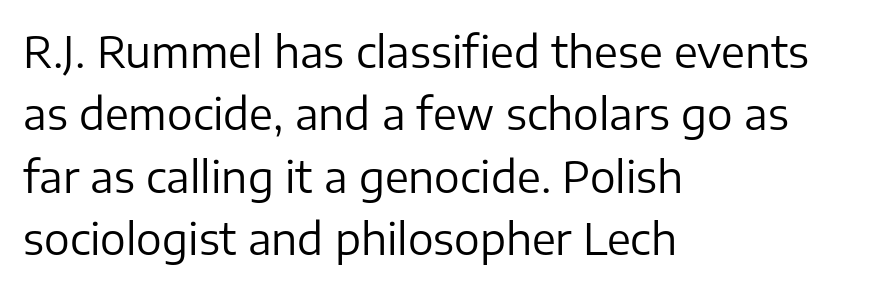
{"serif": "no", "italic": "no", "bold": "no", "weight": "regular", "width": "normal", "stroke_contrast": "low", "x_height": "medium", "monospaced": "no", "underline": "no", "align": "left", "line_spacing": "normal", "line_spacing_ratio": 1.45, "letter_spacing": "normal", "letter_spacing_em": 0.0, "glyph_px": 43}
